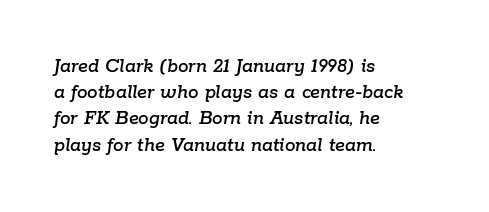
The image shows 21 px text type, italic (leaning right); set left-aligned, normal line spacing (1.25x), normal letter spacing, not underlined.
